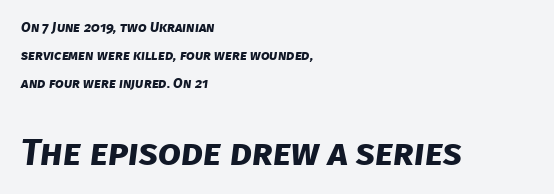
{"serif": "no", "bold": "yes", "weight": "bold", "width": "normal", "stroke_contrast": "low", "x_height": "large", "monospaced": "no", "underline": "no", "align": "left", "line_spacing": "loose", "line_spacing_ratio": 2.0, "letter_spacing": "normal", "letter_spacing_em": 0.0, "larger_block": "second", "size_ratio": 2.64, "glyph_px": 37}
